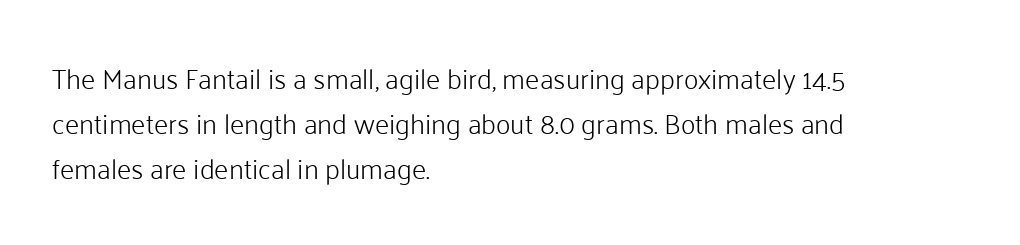
Look at the tracking — it's just the regular setting, nothing added. This reads as an unemphasized weight, regular at the heaviest. Nothing sits at the stroke ends, so this counts as sans-serif. The space directly below the letters is spotless.
